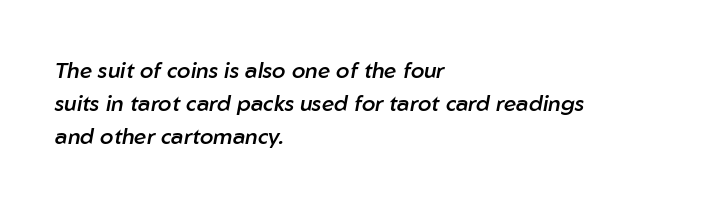
The passage shown has conventional tracking throughout. The face used here is a semibold: visibly heavier than regular, lighter than bold. This is oblique type, the kind used for emphasis or titles. The passage shown stacks its lines at a standard gap. A classic flush-left, rag-right setting is used for this passage.
